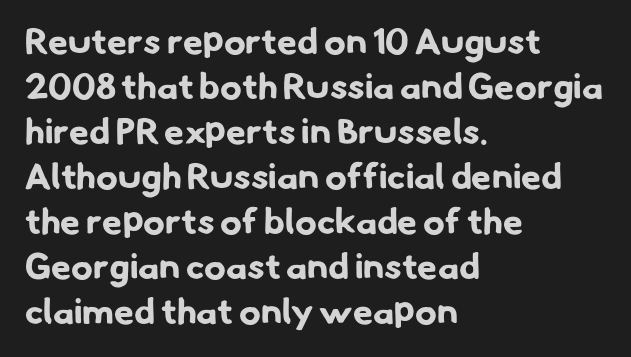
The image shows 36 px bold sans-serif type; set left-aligned, normal line spacing (1.25x), normal letter spacing, not underlined; low stroke contrast and a small x-height.
